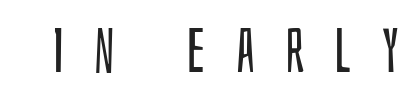
Q: Is the text bold? A: No.
Q: Is the text italic (slanted)? A: No, it is upright.
Q: Is the typeface a serif or a sans-serif typeface? A: Sans-serif.
Q: Is the text underlined? A: No.
Q: Is the spacing between letters normal or unusually wide? A: Unusually wide.
Q: Width (condensed, normal, or wide)? A: Condensed.
Q: Stroke contrast? A: Low.
Q: x-height? A: Large.
Q: Monospaced? A: No.
